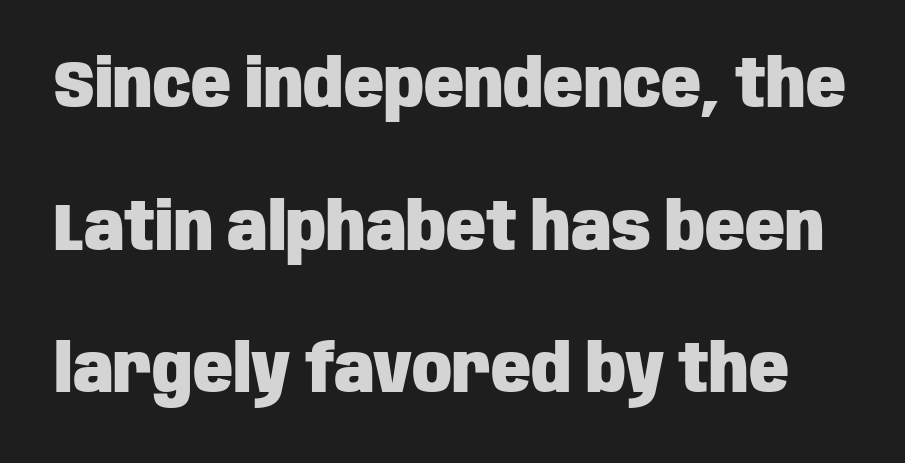
Q: Is the text bold? A: Yes.
Q: Is the text italic (slanted)? A: No, it is upright.
Q: Is the typeface a serif or a sans-serif typeface? A: Sans-serif.
Q: Is the text underlined? A: No.
Q: Is the spacing between letters normal or unusually wide? A: Normal.
Q: Is the spacing between lines tight, normal or loose? A: Loose.
Q: Width (condensed, normal, or wide)? A: Condensed.
Q: Stroke contrast? A: Low.
Q: x-height? A: Large.
Q: Monospaced? A: No.
